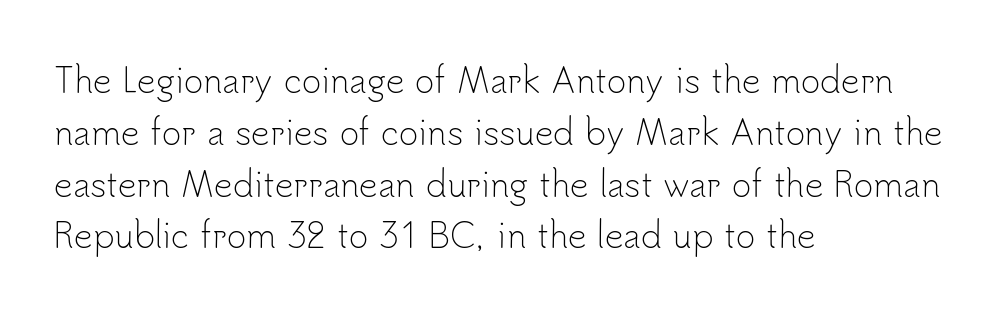
Notice how descenders clear the ascenders below comfortably — that's standard leading. Letter spacing: default. This sample has the flowing, uneven cadence of proportional lettering. The type sits square on the baseline with zero lean.
